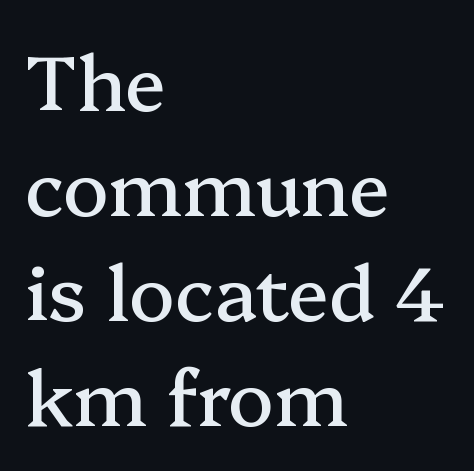
Q: Is the text italic (slanted)? A: No, it is upright.
Q: Is the typeface a serif or a sans-serif typeface? A: Serif.
Q: Is the text underlined? A: No.
Q: How is the paragraph aligned? A: Left-aligned.
Q: Is the spacing between letters normal or unusually wide? A: Normal.
Q: Is the spacing between lines tight, normal or loose? A: Normal.
Q: Width (condensed, normal, or wide)? A: Normal.
Q: Stroke contrast? A: Medium.
Q: x-height? A: Medium.
Q: Monospaced? A: No.
